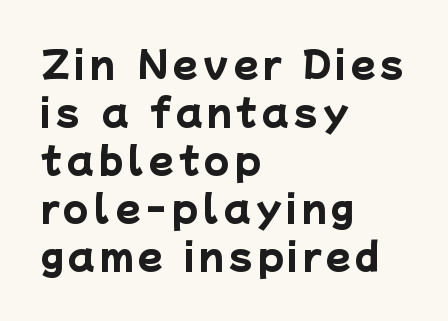
Check where the strokes stop: nothing finishes them off — pure sans. Summary of vertical rhythm: regular, with standard interline spacing. Horizontal alignment here is leftward, the default for most running prose. Rule under the text: the space is simply empty. The passage shown is typed in a proportional face where columns would drift.
